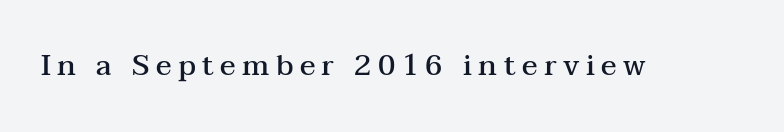
Q: Is the text bold? A: Semi-bold.
Q: Is the text italic (slanted)? A: No, it is upright.
Q: Is the typeface a serif or a sans-serif typeface? A: Serif.
Q: Is the text underlined? A: No.
Q: Is the spacing between letters normal or unusually wide? A: Unusually wide.
Q: Width (condensed, normal, or wide)? A: Wide.
Q: Stroke contrast? A: Medium.
Q: x-height? A: Medium.
Q: Monospaced? A: No.
